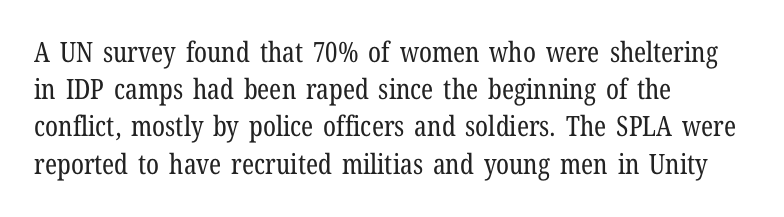
The image shows 28 px regular-weight, condensed serif type, upright; set left-aligned, normal line spacing (1.33x), normal letter spacing, not underlined; low stroke contrast and a medium x-height.
